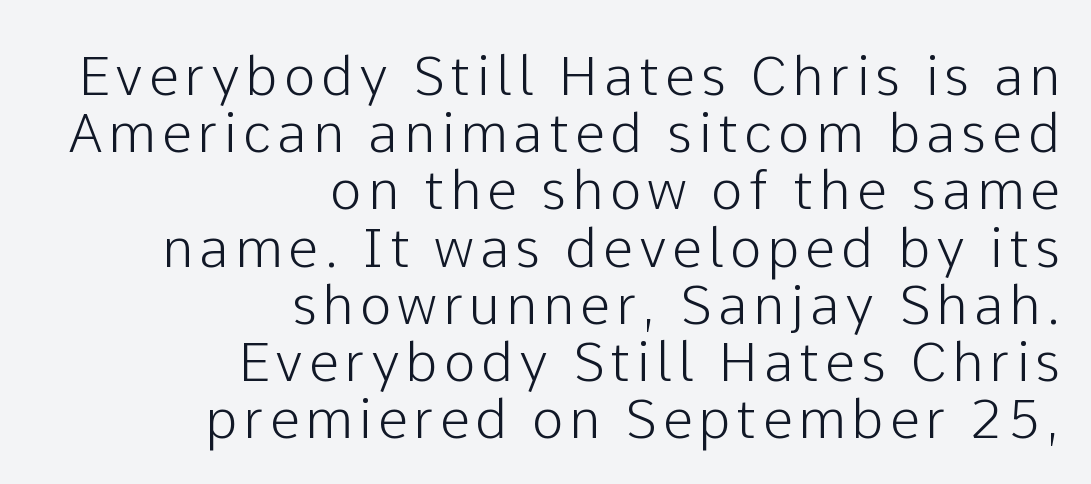
The image shows 54 px sans-serif type, upright; set right-aligned, tight line spacing (1.06x), not underlined; low stroke contrast and a medium x-height.
